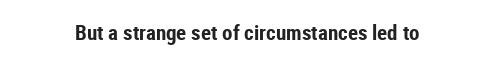
The letterforms sit shoulder to shoulder at normal distance. These lines were composed using upright roman letters. Check the space under the baseline: it is left empty. The sample has been set heavy, in full bold.
